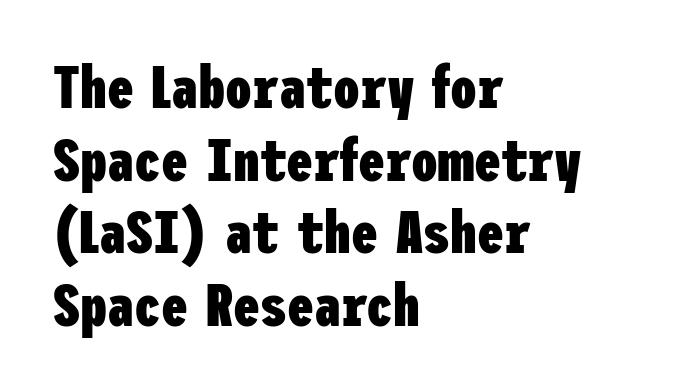
The image shows 60 px heavy, condensed sans-serif type, upright; set left-aligned, line spacing 1.21x, normal letter spacing, not underlined; low stroke contrast and a medium x-height.
